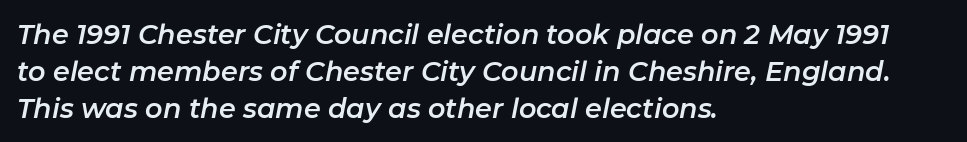
The image shows 27 px text type, italic (leaning right); set left-aligned, normal line spacing (1.37x), normal letter spacing, not underlined.
